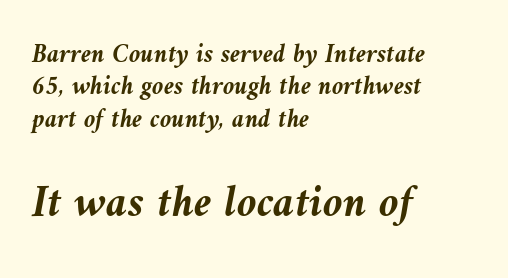
Glyph-to-glyph distance matches everyday printed text. Teacher's note: observe the even left margin — that is flush-left alignment. The specimen reads as italic at a glance. You get the small type first, then a jump to larger type.
